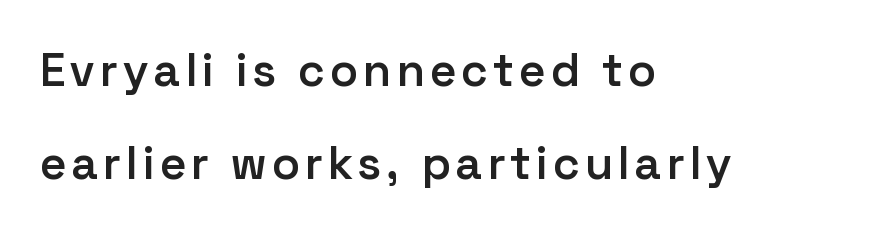
Q: Is the text bold? A: Semi-bold.
Q: Is the text italic (slanted)? A: No, it is upright.
Q: Is the typeface a serif or a sans-serif typeface? A: Sans-serif.
Q: Is the text underlined? A: No.
Q: How is the paragraph aligned? A: Left-aligned.
Q: Is the spacing between lines tight, normal or loose? A: Loose.
Q: Width (condensed, normal, or wide)? A: Normal.
Q: Stroke contrast? A: Low.
Q: x-height? A: Medium.
Q: Monospaced? A: No.
